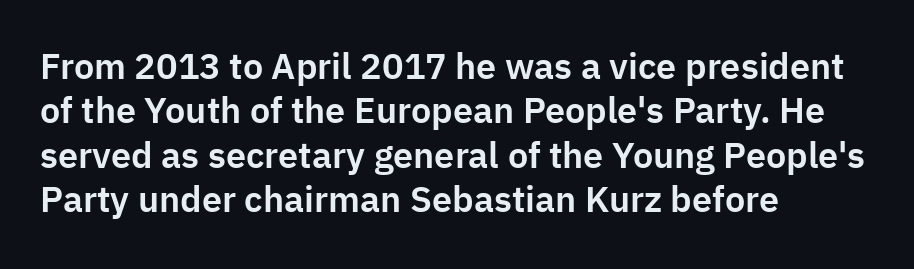
The image shows 36 px sans-serif type, upright; set left-aligned, line spacing 1.23x, normal letter spacing, not underlined; low stroke contrast and a medium x-height.
